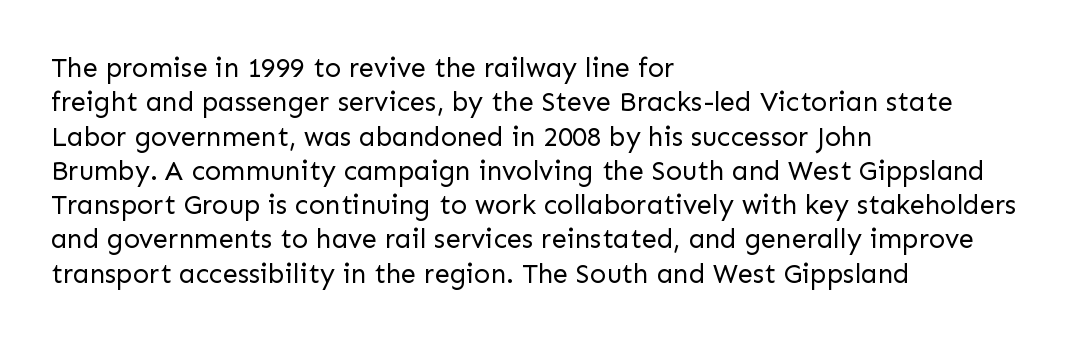
{"italic": "no", "bold": "no", "underline": "no", "align": "left", "line_spacing": "normal", "line_spacing_ratio": 1.27, "letter_spacing": "normal", "letter_spacing_em": 0.0, "glyph_px": 27}
